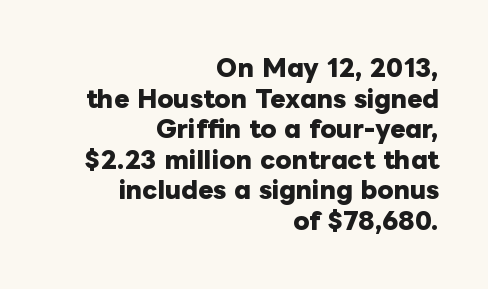
Typographic density is high because the face is bold. Do the letters lean? They stand straight. The passage is arranged like a letterhead date or caption credit — flush right. This sample keeps an unexceptional amount of space between lines. Between one letter and the next there's only the usual sliver of space. Letters rest on an invisible, unmarked baseline.
